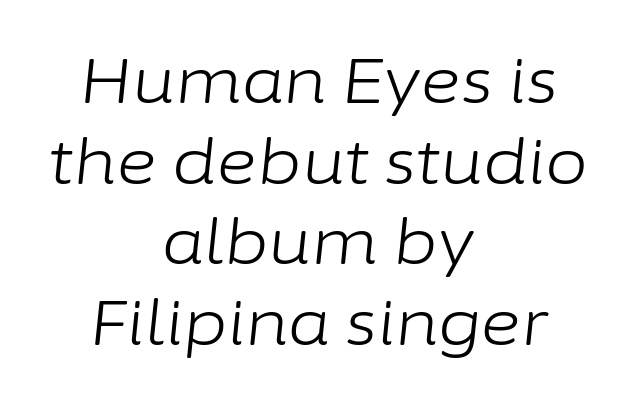
The image shows 62 px light type, italic (leaning right); set centered, normal line spacing (1.3x), normal letter spacing, not underlined; low stroke contrast and a medium x-height.
